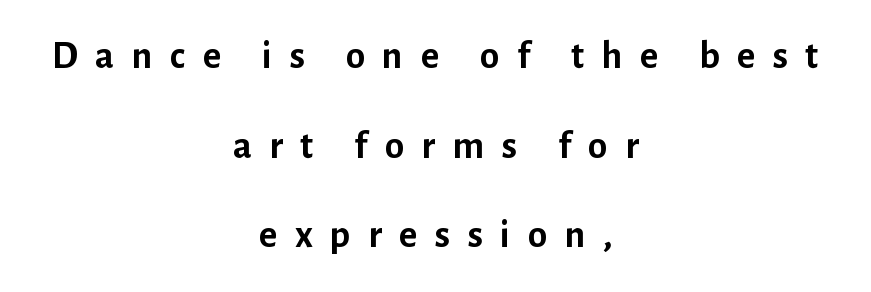
Italic: no, the glyphs are upright roman. Caption: multi-line text, centered on the measure. Inter-character spacing is expanded well beyond the font's built-in metrics. Every letter is thick-stroked: bold, no question. Vertically, the passage feels expansive, rows floating well apart. Unmarked baselines from the first word to the last.
